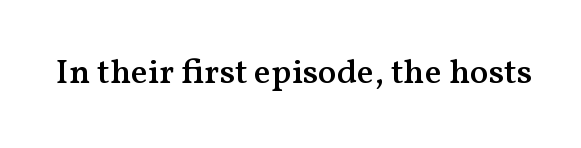
The image shows 35 px semibold serif type, upright; set normal letter spacing, not underlined; medium stroke contrast and a medium x-height.
